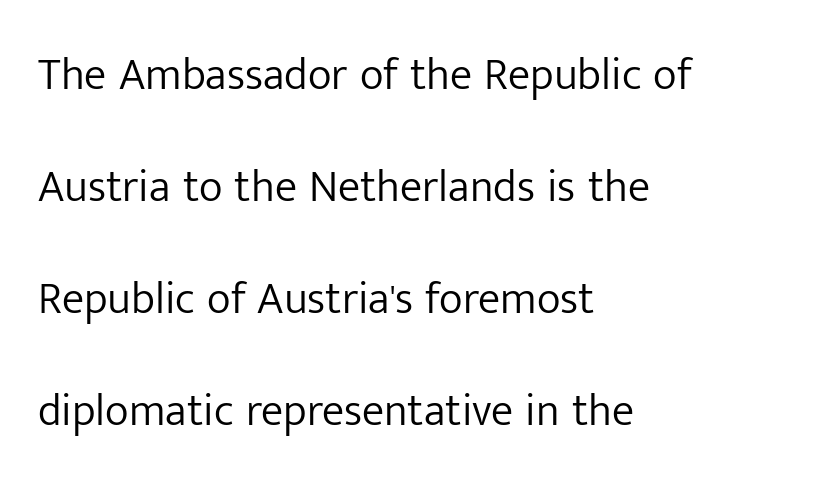
Q: Is the text bold? A: No.
Q: Is the text italic (slanted)? A: No, it is upright.
Q: Is the typeface a serif or a sans-serif typeface? A: Sans-serif.
Q: Is the text underlined? A: No.
Q: How is the paragraph aligned? A: Left-aligned.
Q: Is the spacing between letters normal or unusually wide? A: Normal.
Q: Is the spacing between lines tight, normal or loose? A: Loose.
Q: Width (condensed, normal, or wide)? A: Normal.
Q: Stroke contrast? A: Low.
Q: x-height? A: Medium.
Q: Monospaced? A: No.
